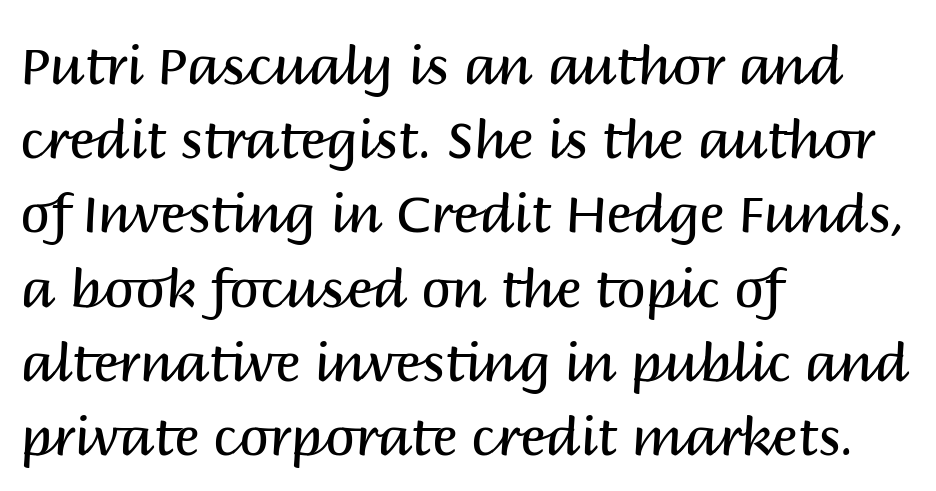
{"serif": "no", "bold": "no", "weight": "regular", "width": "normal", "stroke_contrast": "medium", "x_height": "large", "monospaced": "no", "underline": "no", "align": "left", "line_spacing": "normal", "line_spacing_ratio": 1.4, "letter_spacing": "normal", "letter_spacing_em": 0.0, "glyph_px": 53}
